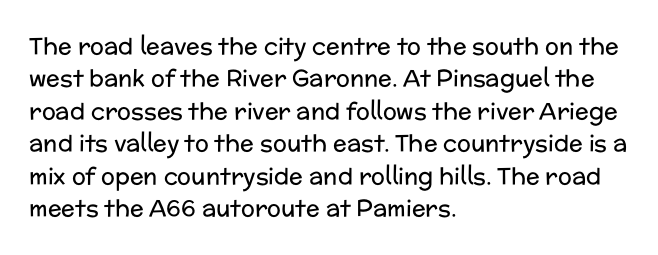
Q: Is the text bold? A: No.
Q: Is the text italic (slanted)? A: No, it is upright.
Q: Is the text underlined? A: No.
Q: How is the paragraph aligned? A: Left-aligned.
Q: Is the spacing between letters normal or unusually wide? A: Normal.
Q: Is the spacing between lines tight, normal or loose? A: Normal.
